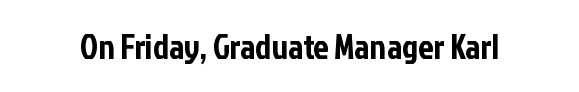
Here the designer chose a conventional face with non-uniform glyph widths. Descenders hang freely into open space. Spacing between characters is what you'd get straight out of the box. Every stem runs plumb, perpendicular to the baseline.
